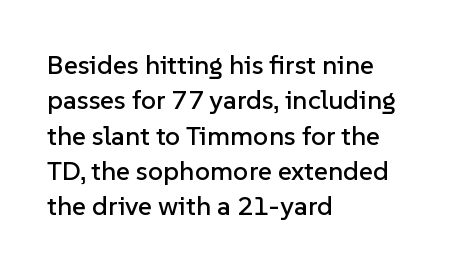
Q: Is the text italic (slanted)? A: No, it is upright.
Q: Is the text underlined? A: No.
Q: How is the paragraph aligned? A: Left-aligned.
Q: Is the spacing between letters normal or unusually wide? A: Normal.
Q: Is the spacing between lines tight, normal or loose? A: Normal.
